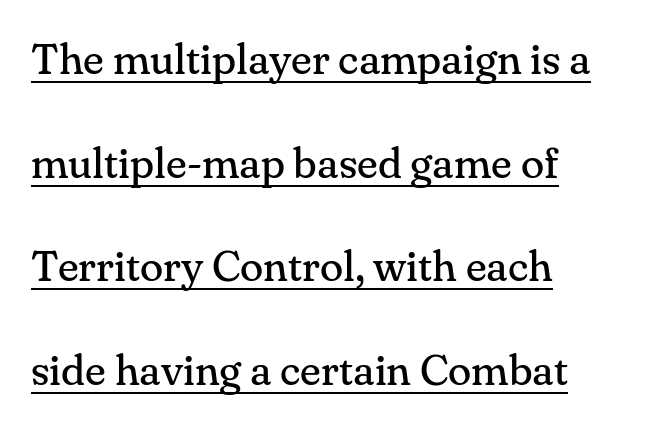
The image shows 43 px regular-weight serif type, upright; set left-aligned, loose line spacing (2.41x), normal letter spacing, underlined; medium stroke contrast and a small x-height.
